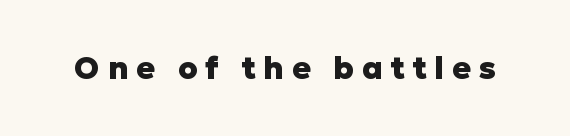
The image shows 31 px heavy sans-serif type, upright; set unusually wide letter spacing (+0.25 em), not underlined; low stroke contrast and a medium x-height.
